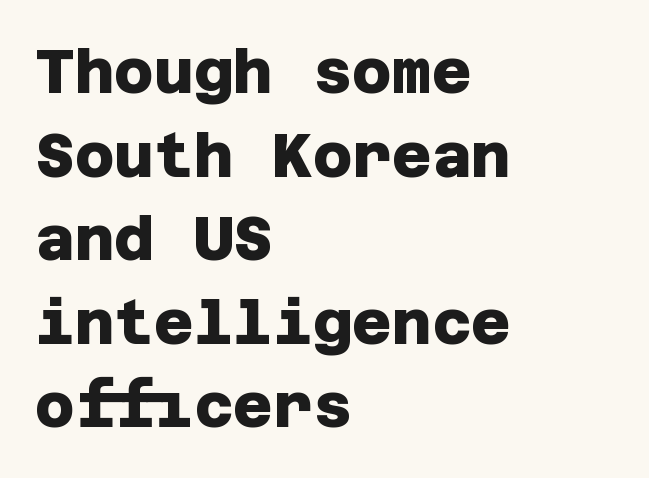
The space between consecutive lines is moderate. The font family rendered here belongs to the sans-serif group. Nobody drew a line under any word here. The characters look thick and weighty, a clear bold.
